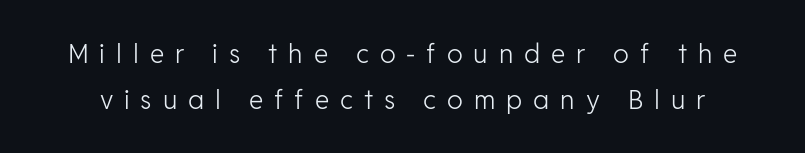
Notice how the stems are strictly vertical — no italics here. Spacing between characters has been opened up far beyond the box default. The passage shown is not bold in any degree. Check under the words: just untouched page.
